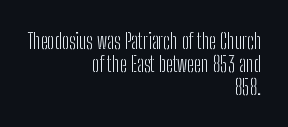
{"italic": "no", "bold": "no", "underline": "no", "align": "right", "line_spacing": "tight", "line_spacing_ratio": 1.04, "letter_spacing": "normal", "letter_spacing_em": 0.0, "glyph_px": 22}
